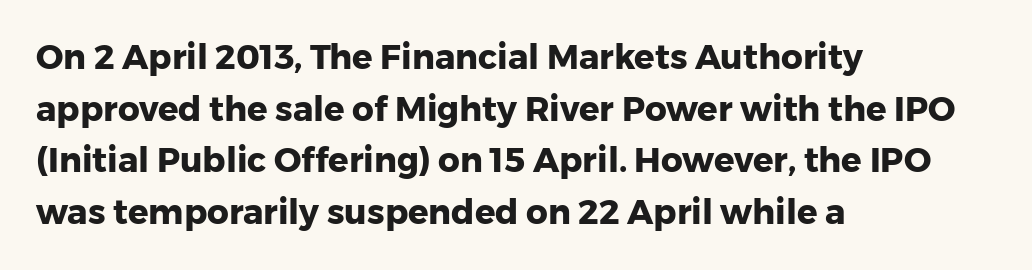
The image shows 34 px heavy sans-serif type, upright; set left-aligned, normal line spacing (1.52x), normal letter spacing, not underlined; low stroke contrast and a medium x-height.
